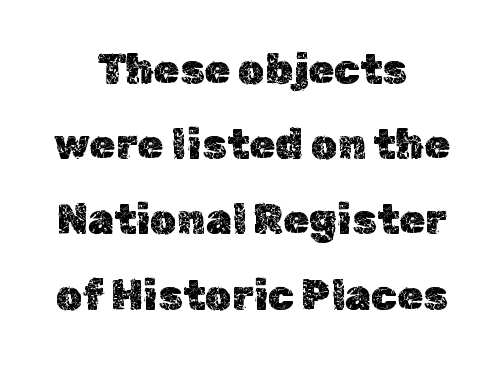
Q: Is the text italic (slanted)? A: No, it is upright.
Q: Is the text underlined? A: No.
Q: How is the paragraph aligned? A: Centered.
Q: Is the spacing between letters normal or unusually wide? A: Normal.
Q: Width (condensed, normal, or wide)? A: Normal.
Q: x-height? A: Medium.
Q: Monospaced? A: No.
